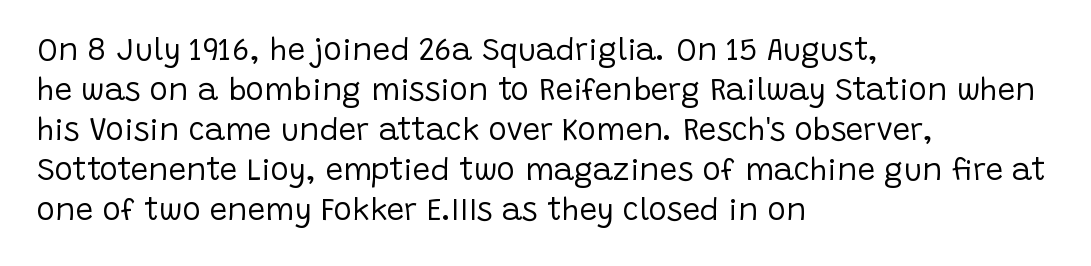
{"serif": "no", "italic": "no", "bold": "no", "weight": "regular", "width": "normal", "stroke_contrast": "low", "x_height": "large", "monospaced": "no", "underline": "no", "align": "left", "line_spacing": "normal", "line_spacing_ratio": 1.29, "letter_spacing": "normal", "letter_spacing_em": 0.0, "glyph_px": 31}
